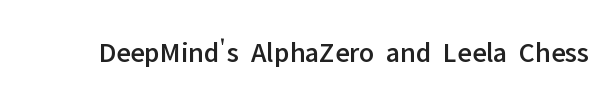
{"serif": "no", "italic": "no", "width": "normal", "stroke_contrast": "low", "x_height": "medium", "monospaced": "no", "underline": "no", "letter_spacing": "normal", "letter_spacing_em": 0.0, "glyph_px": 29}
